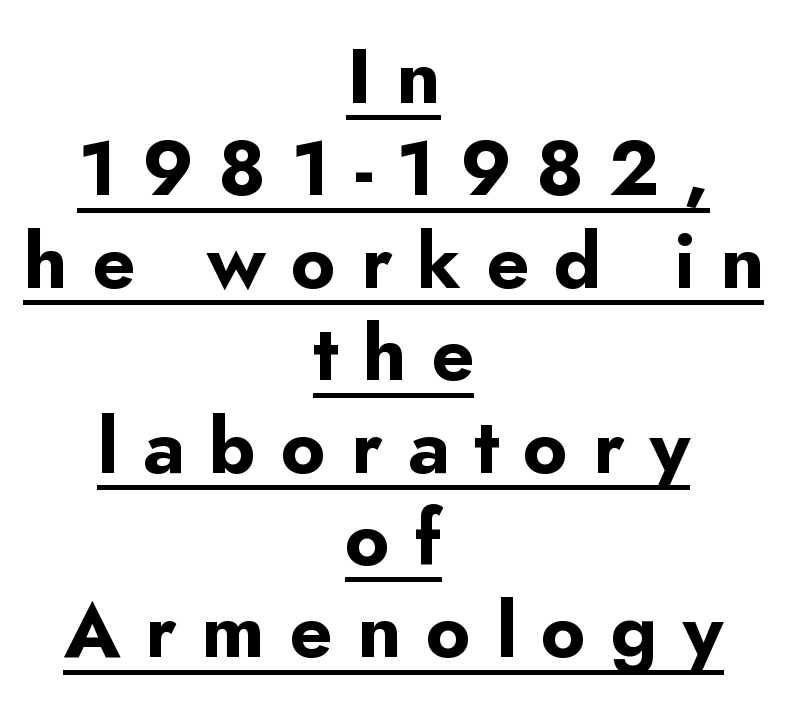
Proportional: the letters do not fall into vertical columns. Underline: present. Caption: bold face, heavy strokes. You can tell from the bare stems that sans-serif type was used. Is there any slant? The stems are plumb.
